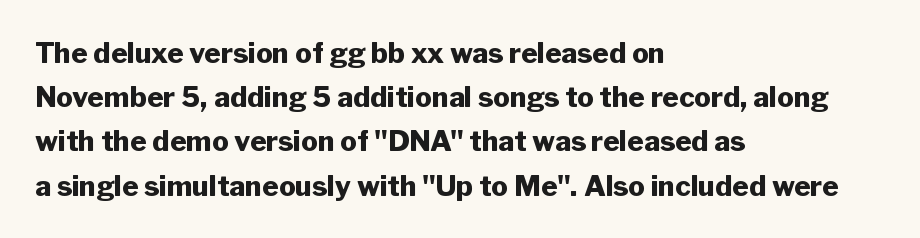
Q: Is the text bold? A: Yes.
Q: Is the text italic (slanted)? A: No, it is upright.
Q: Is the typeface a serif or a sans-serif typeface? A: Sans-serif.
Q: Is the text underlined? A: No.
Q: How is the paragraph aligned? A: Left-aligned.
Q: Is the spacing between letters normal or unusually wide? A: Normal.
Q: Is the spacing between lines tight, normal or loose? A: Normal.
Q: Width (condensed, normal, or wide)? A: Normal.
Q: Stroke contrast? A: Low.
Q: x-height? A: Medium.
Q: Monospaced? A: No.
